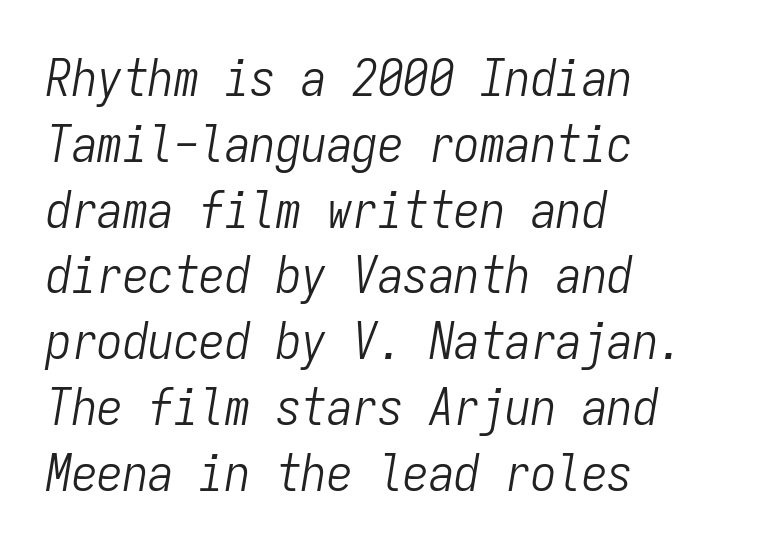
{"italic": "yes", "lean": "right", "slant_degrees": 9, "bold": "no", "weight": "light", "width": "condensed", "stroke_contrast": "low", "x_height": "medium", "monospaced": "yes", "underline": "no", "align": "left", "line_spacing": "normal", "line_spacing_ratio": 1.29, "letter_spacing": "normal", "letter_spacing_em": 0.0, "glyph_px": 51}
